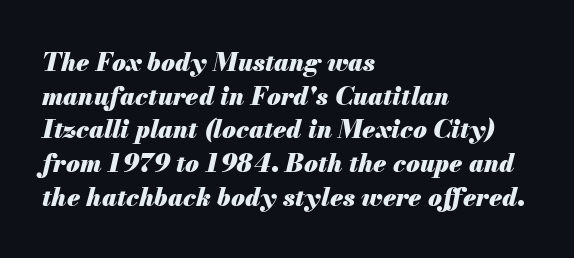
{"italic": "yes", "lean": "right", "slant_degrees": 13, "bold": "yes", "underline": "no", "align": "left", "line_spacing": "normal", "line_spacing_ratio": 1.35, "letter_spacing": "normal", "letter_spacing_em": 0.0, "glyph_px": 25}
